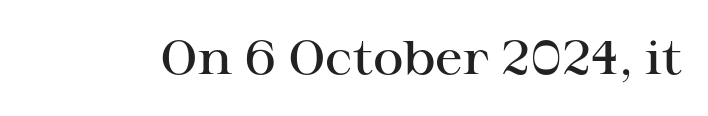
The image shows 47 px semibold, wide serif type, upright; set normal letter spacing, not underlined; high stroke contrast and a medium x-height.
